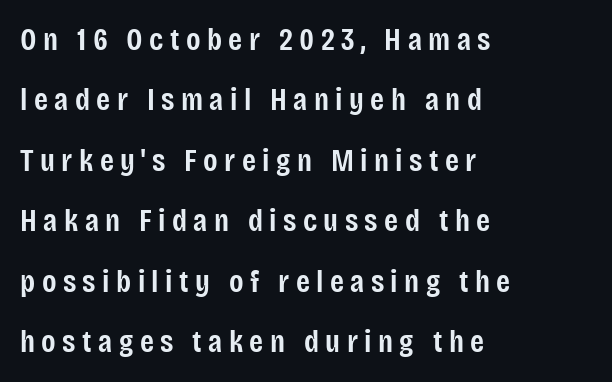
{"serif": "no", "italic": "no", "bold": "semi", "weight": "semibold", "width": "condensed", "stroke_contrast": "low", "x_height": "large", "monospaced": "no", "underline": "no", "align": "left", "line_spacing_ratio": 1.89, "letter_spacing": "wide", "letter_spacing_em": 0.2, "glyph_px": 32}
